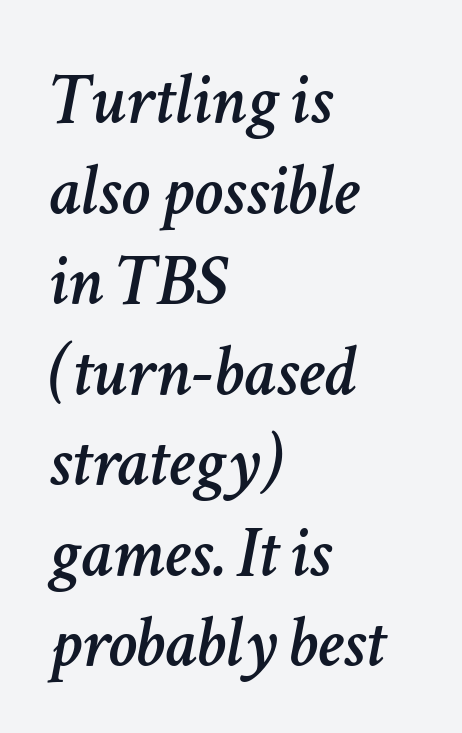
Spacing between characters is what you'd get straight out of the box. Quick note: underline off. Proportional: the letters do not fall into vertical columns. The specimen reads as italic at a glance. Reading down the block, your eye returns to a fixed left position each line.
